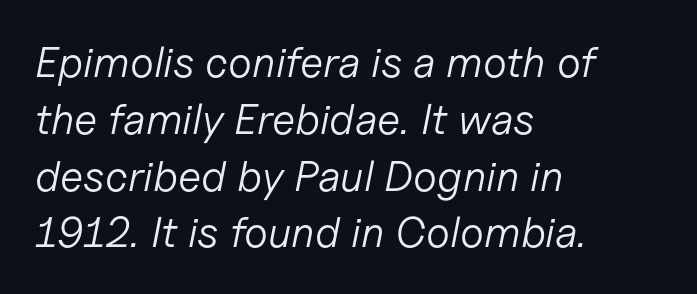
Q: Is the text bold? A: No.
Q: Is the text italic (slanted)? A: Yes, it leans right by about 11 degrees.
Q: Is the text underlined? A: No.
Q: How is the paragraph aligned? A: Left-aligned.
Q: Is the spacing between letters normal or unusually wide? A: Normal.
Q: Is the spacing between lines tight, normal or loose? A: Normal.
Q: Width (condensed, normal, or wide)? A: Normal.
Q: Stroke contrast? A: Low.
Q: x-height? A: Medium.
Q: Monospaced? A: No.
